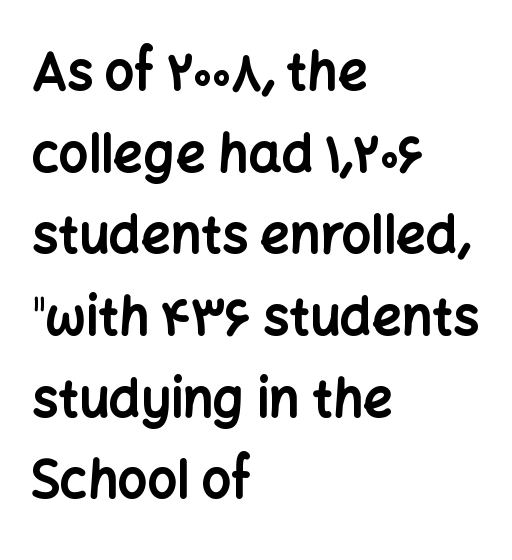
Q: Is the text bold? A: Yes.
Q: Is the text italic (slanted)? A: No, it is upright.
Q: Is the typeface a serif or a sans-serif typeface? A: Sans-serif.
Q: Is the text underlined? A: No.
Q: How is the paragraph aligned? A: Left-aligned.
Q: Is the spacing between letters normal or unusually wide? A: Normal.
Q: Is the spacing between lines tight, normal or loose? A: Normal.
Q: Width (condensed, normal, or wide)? A: Normal.
Q: Stroke contrast? A: Low.
Q: x-height? A: Medium.
Q: Monospaced? A: No.
